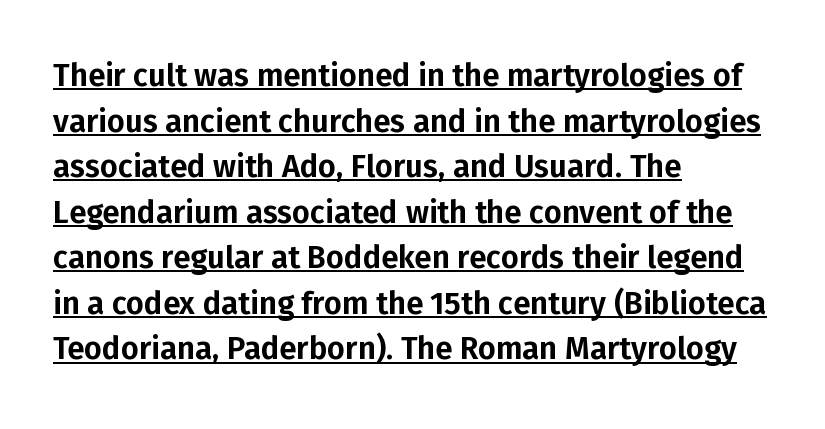
Q: Is the text italic (slanted)? A: No, it is upright.
Q: Is the typeface a serif or a sans-serif typeface? A: Sans-serif.
Q: Is the text underlined? A: Yes.
Q: How is the paragraph aligned? A: Left-aligned.
Q: Is the spacing between letters normal or unusually wide? A: Normal.
Q: Is the spacing between lines tight, normal or loose? A: Normal.
Q: Width (condensed, normal, or wide)? A: Normal.
Q: Stroke contrast? A: Low.
Q: x-height? A: Medium.
Q: Monospaced? A: No.
